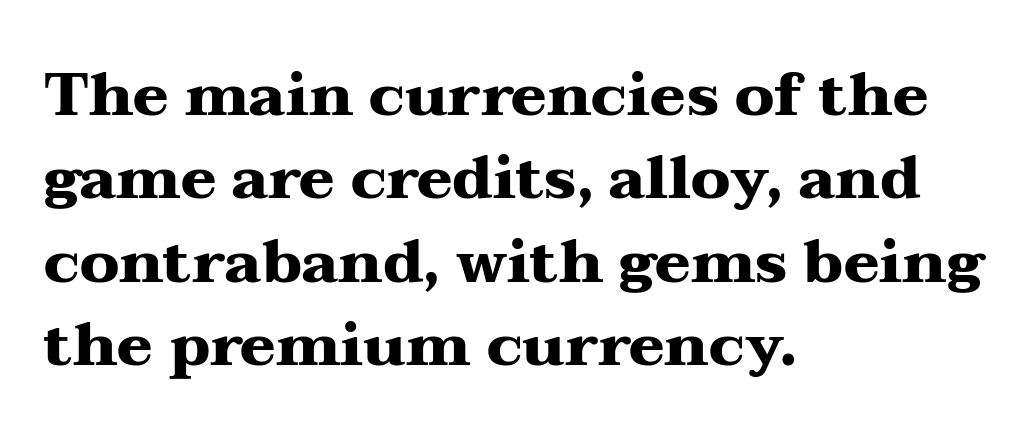
Q: Is the text bold? A: Yes.
Q: Is the text italic (slanted)? A: No, it is upright.
Q: Is the typeface a serif or a sans-serif typeface? A: Serif.
Q: Is the text underlined? A: No.
Q: How is the paragraph aligned? A: Left-aligned.
Q: Is the spacing between letters normal or unusually wide? A: Normal.
Q: Is the spacing between lines tight, normal or loose? A: Normal.
Q: Width (condensed, normal, or wide)? A: Wide.
Q: Stroke contrast? A: Medium.
Q: x-height? A: Medium.
Q: Monospaced? A: No.
